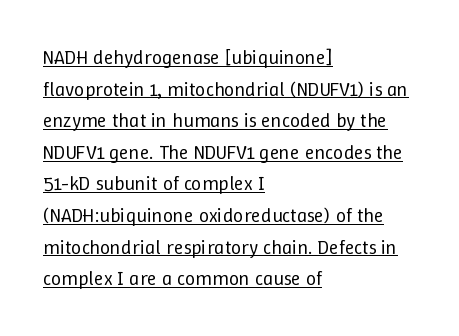
Q: Is the text bold? A: No.
Q: Is the text italic (slanted)? A: No, it is upright.
Q: Is the text underlined? A: Yes.
Q: How is the paragraph aligned? A: Left-aligned.
Q: Is the spacing between letters normal or unusually wide? A: Normal.
Q: Is the spacing between lines tight, normal or loose? A: Normal.
